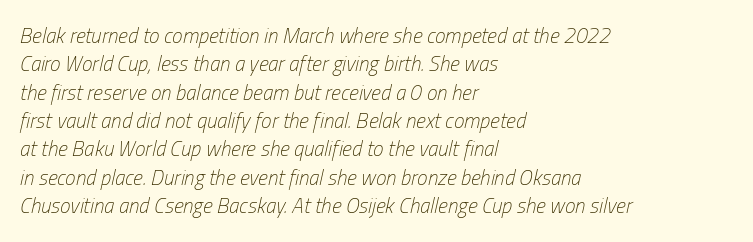
Q: Is the text bold? A: No.
Q: Is the text italic (slanted)? A: Yes, it leans right by about 13 degrees.
Q: Is the text underlined? A: No.
Q: How is the paragraph aligned? A: Left-aligned.
Q: Is the spacing between letters normal or unusually wide? A: Normal.
Q: Is the spacing between lines tight, normal or loose? A: Normal.
